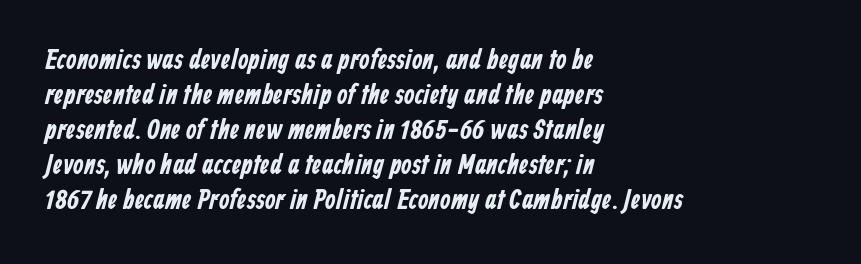
The image shows 27 px text type; set left-aligned, normal line spacing (1.3x), normal letter spacing, not underlined.
